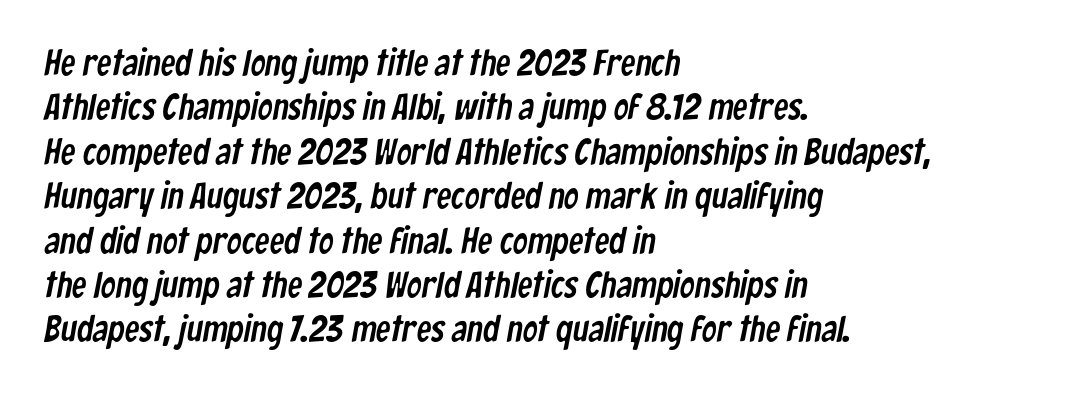
The image shows 37 px condensed sans-serif type; set left-aligned, line spacing 1.2x, normal letter spacing, not underlined; low stroke contrast and a medium x-height.
